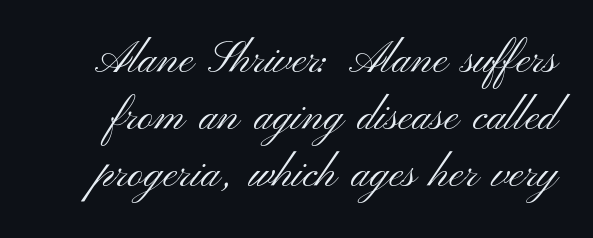
Q: Is the text bold? A: No.
Q: Is the text italic (slanted)? A: Yes.
Q: Is the typeface a serif or a sans-serif typeface? A: Sans-serif.
Q: Is the text underlined? A: No.
Q: Is the spacing between letters normal or unusually wide? A: Normal.
Q: Is the spacing between lines tight, normal or loose? A: Normal.
Q: Width (condensed, normal, or wide)? A: Wide.
Q: Stroke contrast? A: Medium.
Q: x-height? A: Small.
Q: Monospaced? A: No.
